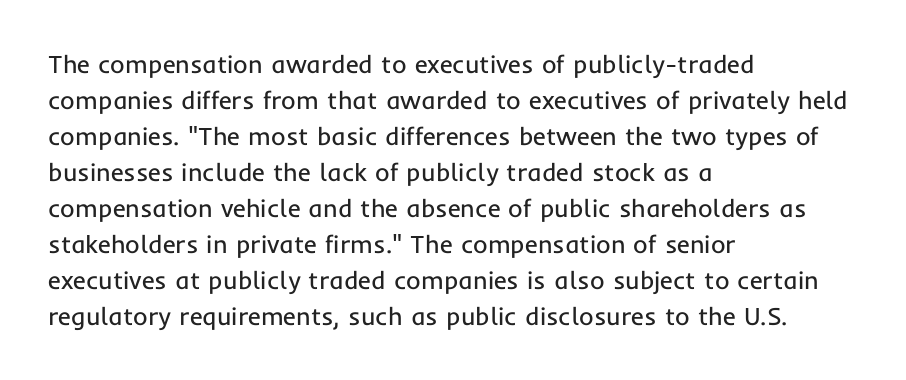
{"italic": "no", "bold": "no", "underline": "no", "align": "left", "line_spacing": "normal", "line_spacing_ratio": 1.44, "letter_spacing": "normal", "letter_spacing_em": 0.0, "glyph_px": 25}
